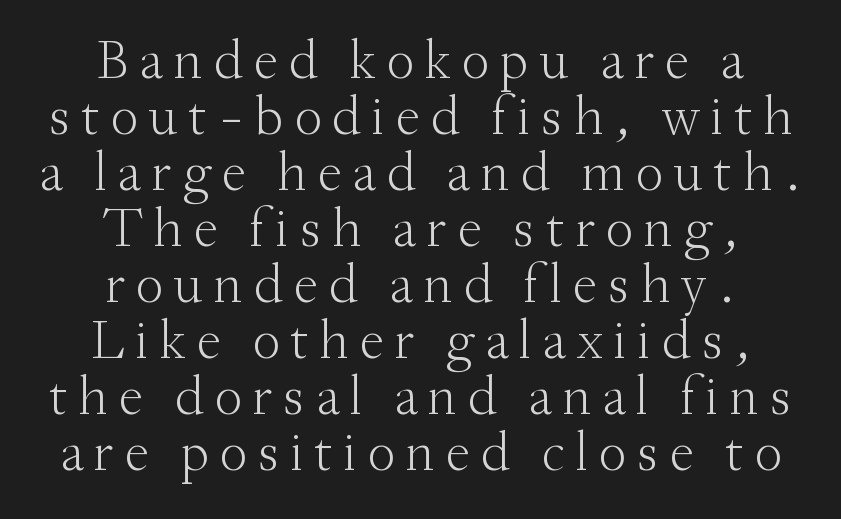
The image shows 56 px light serif type, upright; set centered, tight line spacing (1.0x), not underlined; medium stroke contrast and a small x-height.
